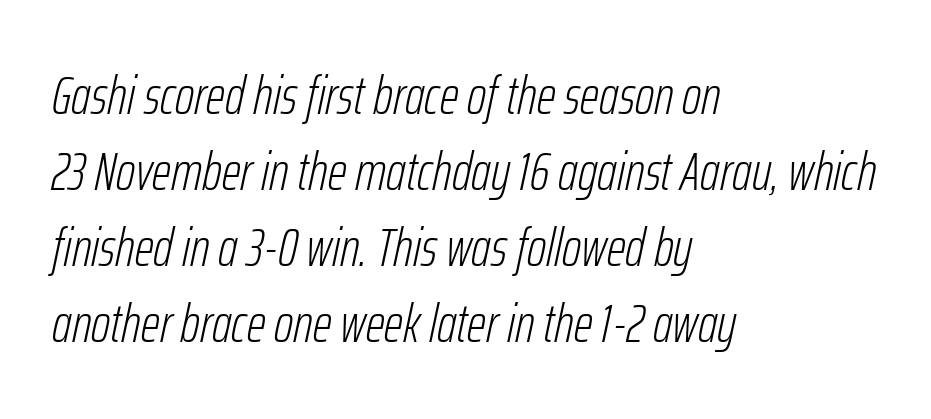
Q: Is the text bold? A: No.
Q: Is the text italic (slanted)? A: Yes, it leans right by about 12 degrees.
Q: Is the text underlined? A: No.
Q: How is the paragraph aligned? A: Left-aligned.
Q: Is the spacing between letters normal or unusually wide? A: Normal.
Q: Is the spacing between lines tight, normal or loose? A: Normal.
Q: Width (condensed, normal, or wide)? A: Condensed.
Q: Stroke contrast? A: Low.
Q: x-height? A: Medium.
Q: Monospaced? A: No.
